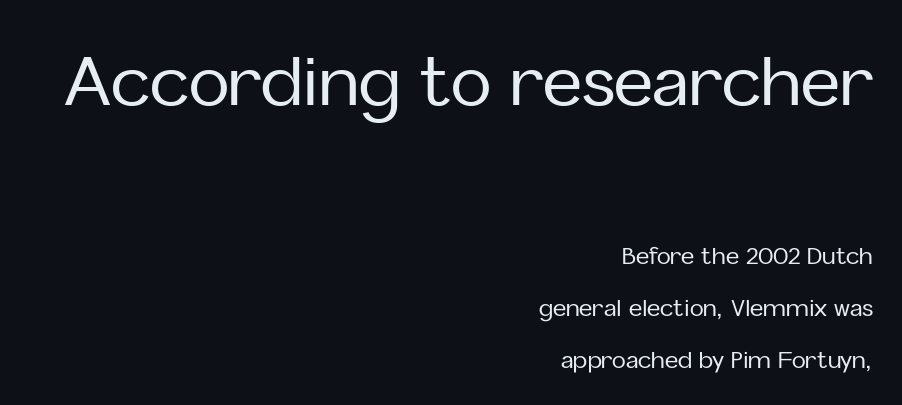
The image shows 68 px sans-serif type, upright; set right-aligned, loose line spacing (2.27x), normal letter spacing, not underlined; the first (top) block is 2.96x larger; low stroke contrast and a medium x-height.
